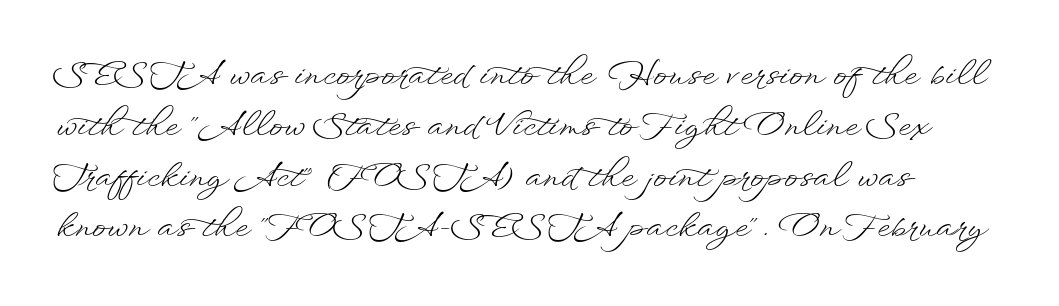
Q: Is the text bold? A: No.
Q: Is the text italic (slanted)? A: Yes.
Q: Is the text underlined? A: No.
Q: How is the paragraph aligned? A: Left-aligned.
Q: Is the spacing between letters normal or unusually wide? A: Normal.
Q: Is the spacing between lines tight, normal or loose? A: Normal.
Q: Width (condensed, normal, or wide)? A: Wide.
Q: Stroke contrast? A: Low.
Q: x-height? A: Small.
Q: Monospaced? A: No.
